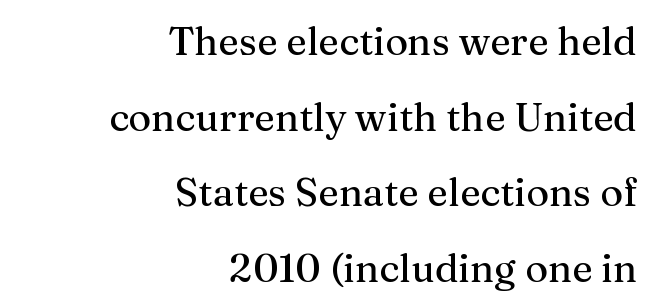
The image shows 39 px serif type, upright; set right-aligned, loose line spacing (1.94x), normal letter spacing, not underlined; medium stroke contrast and a medium x-height.
